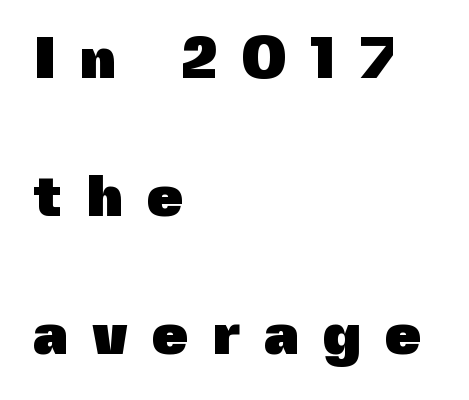
Do the letters lean? They stand straight. Weight: bold. The face used here is proportionally spaced, like ordinary book or web type. Plain, unruled lines of type. Caption: multi-line text, flush left, ragged right.
